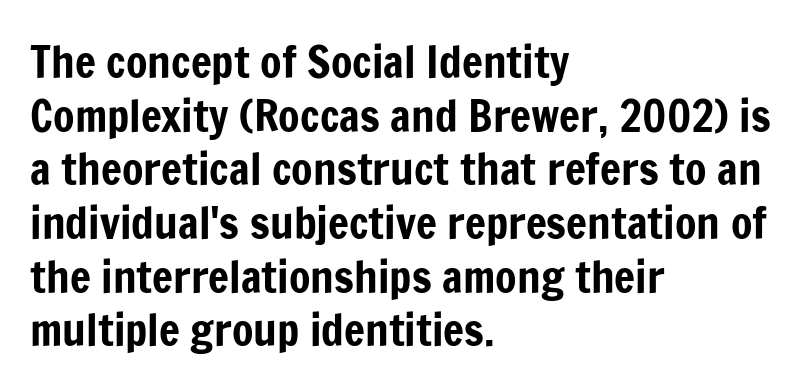
The image shows 44 px condensed sans-serif type, upright; set left-aligned, line spacing 1.22x, normal letter spacing, not underlined; low stroke contrast and a medium x-height.
